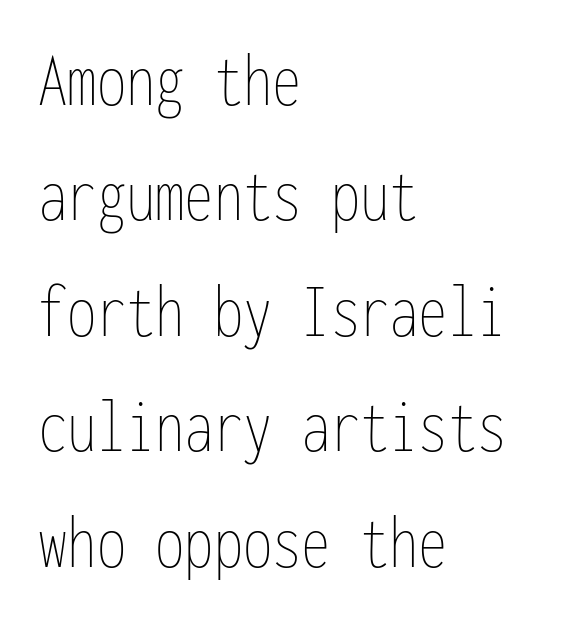
Q: Is the text bold? A: No.
Q: Is the text italic (slanted)? A: No, it is upright.
Q: Is the text underlined? A: No.
Q: How is the paragraph aligned? A: Left-aligned.
Q: Is the spacing between letters normal or unusually wide? A: Normal.
Q: Is the spacing between lines tight, normal or loose? A: Normal.
Q: Width (condensed, normal, or wide)? A: Condensed.
Q: Stroke contrast? A: Low.
Q: x-height? A: Medium.
Q: Monospaced? A: Yes.
